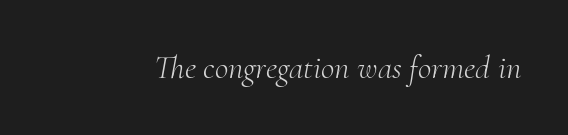
No extra tracking has been applied to these lines. Bold? No — there's no thickening of the strokes. Font category for this specimen: serif. The axis of the letterforms is tilted away from vertical. The strip under each line holds only bare page.
